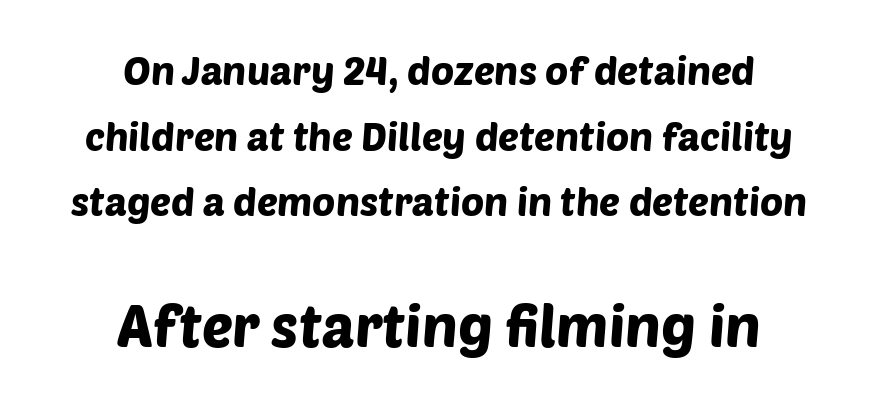
{"serif": "no", "width": "normal", "stroke_contrast": "low", "x_height": "large", "monospaced": "no", "underline": "no", "align": "center", "line_spacing": "normal", "line_spacing_ratio": 1.68, "letter_spacing": "normal", "letter_spacing_em": 0.0, "larger_block": "second", "size_ratio": 1.49, "glyph_px": 58}
